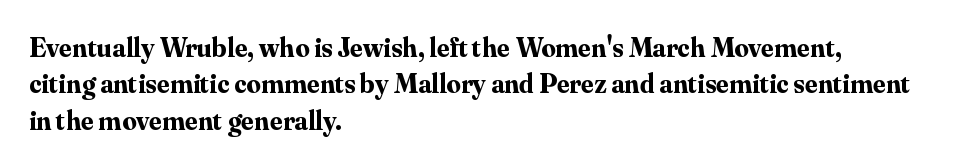
Q: Is the text bold? A: Yes.
Q: Is the text italic (slanted)? A: No, it is upright.
Q: Is the typeface a serif or a sans-serif typeface? A: Serif.
Q: Is the text underlined? A: No.
Q: How is the paragraph aligned? A: Left-aligned.
Q: Is the spacing between letters normal or unusually wide? A: Normal.
Q: Is the spacing between lines tight, normal or loose? A: Normal.
Q: Width (condensed, normal, or wide)? A: Normal.
Q: Stroke contrast? A: Medium.
Q: x-height? A: Small.
Q: Monospaced? A: No.
